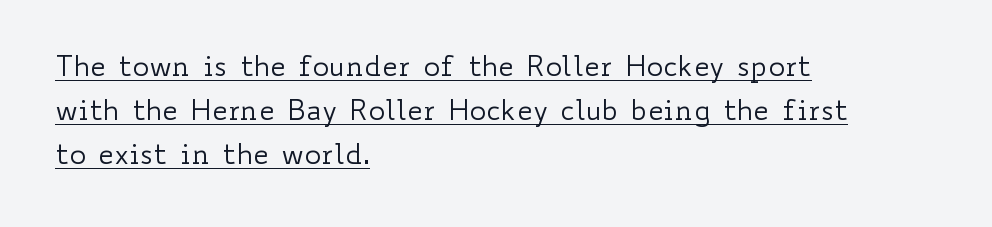
A roman cut, with each character standing at attention. Short note: letters normally spaced. The vertical gap from one line to the next is medium. Here the designer chose a conventional face with non-uniform glyph widths. Short and long lines alike share a common starting point at left. The sample's only ornament is a line tracing under the words.
